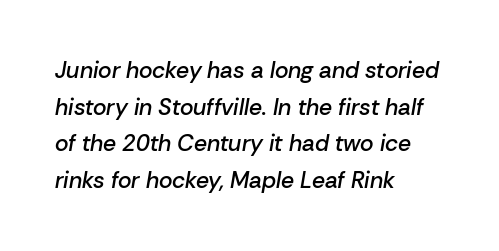
The type is set solid horizontally, with unmodified tracking. Compared with a centered layout, this one pins lines to the left instead. The vertical gap from one line to the next is medium. This is the in-between weight designers call semibold or demi. Only glyphs here, with clear space below each row.
